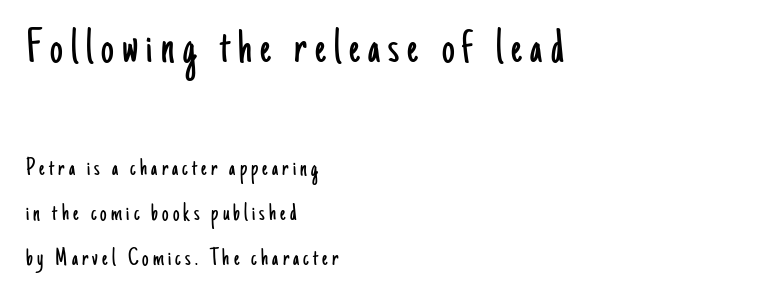
{"serif": "no", "italic": "no", "bold": "no", "weight": "light", "width": "condensed", "stroke_contrast": "low", "x_height": "small", "monospaced": "no", "underline": "no", "align": "left", "line_spacing_ratio": 1.74, "larger_block": "first", "size_ratio": 1.96, "glyph_px": 51}
